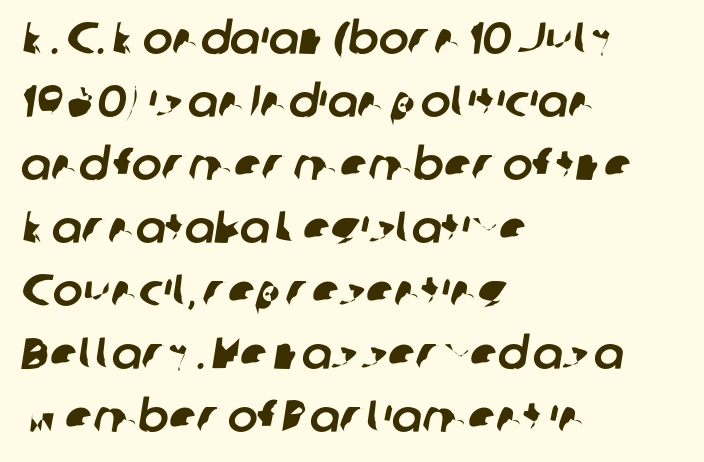
{"serif": "no", "width": "normal", "stroke_contrast": "low", "x_height": "medium", "monospaced": "no", "underline": "no", "align": "left", "line_spacing": "normal", "line_spacing_ratio": 1.4, "letter_spacing": "normal", "letter_spacing_em": 0.0, "glyph_px": 45}
